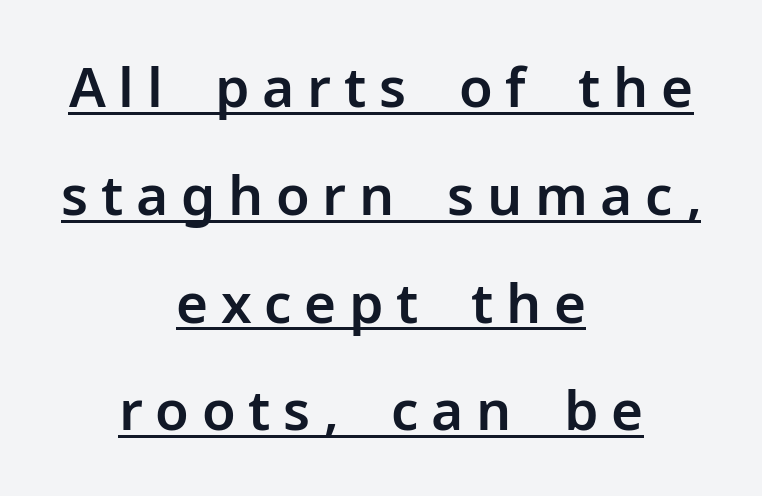
Reading down the block, each line starts at a different indent, mirrored at its end. Every word sits above its own underline. The letters advance in unequal steps, a hallmark of proportional type. The axis of the letterforms is exactly vertical. In terms of letterspacing, this is a distinctly airy, spread setting. Vertical spacing — loose.
